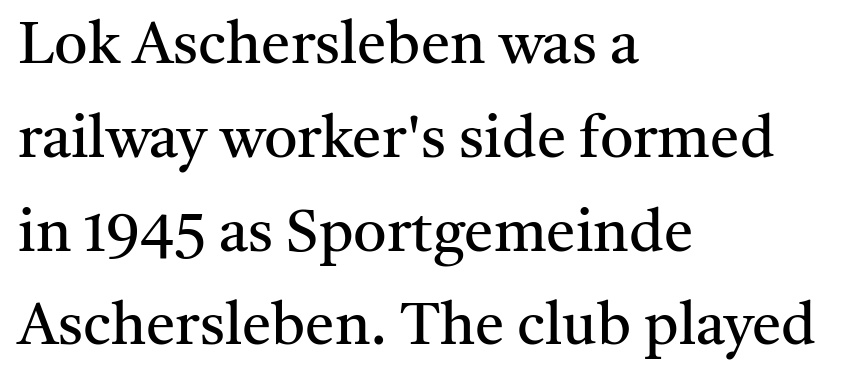
The characters display serif detailing at their extremities. Does the lettering tilt? It doesn't — this is upright. These lines are rendered in a variable-pitch font. Type without underlining. One glance says typical: line gaps are just what's usual. Where is the straight margin? On the left.
